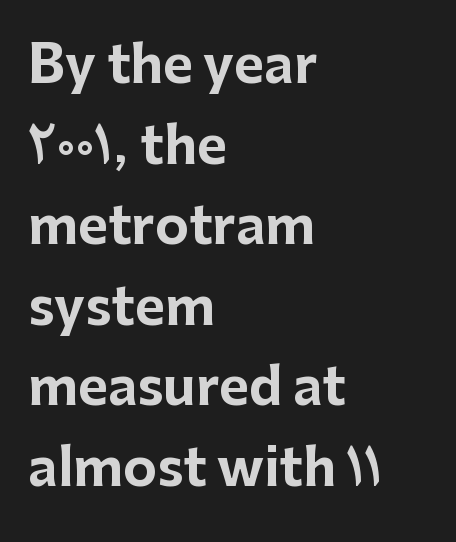
{"serif": "no", "italic": "no", "bold": "yes", "weight": "bold", "width": "normal", "stroke_contrast": "low", "x_height": "medium", "monospaced": "no", "underline": "no", "align": "left", "line_spacing": "normal", "line_spacing_ratio": 1.58, "letter_spacing": "normal", "letter_spacing_em": 0.0, "glyph_px": 51}
